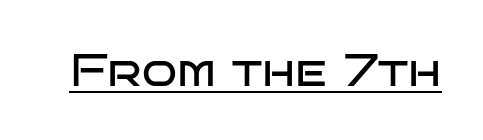
{"serif": "no", "italic": "no", "bold": "no", "weight": "regular", "width": "wide", "stroke_contrast": "low", "x_height": "large", "monospaced": "no", "underline": "yes", "letter_spacing": "normal", "letter_spacing_em": 0.0, "glyph_px": 46}
